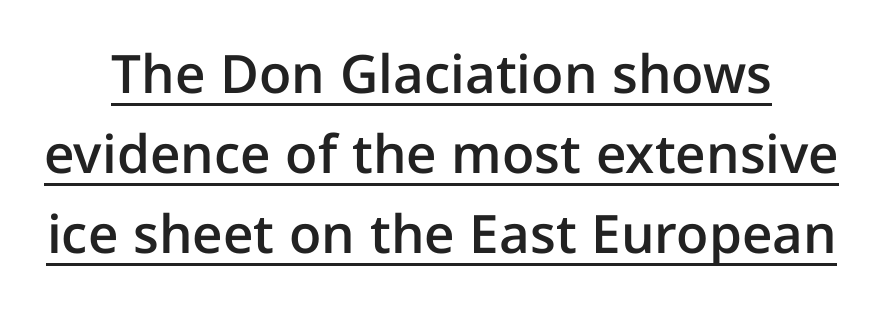
Emphasis by weight is partial: semibold. Italic: no, the glyphs are upright roman. Leading matches the norm, producing a regular column. Nobody touched the tracking dial on this one. Is this a fixed-width face? No — the glyphs have proportional, varying widths.
